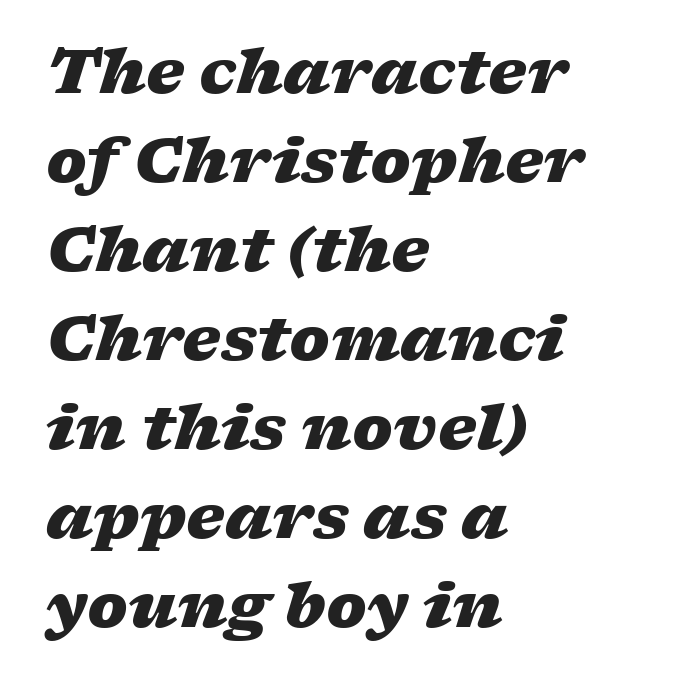
{"italic": "yes", "lean": "right", "slant_degrees": 17, "bold": "yes", "weight": "heavy", "width": "wide", "stroke_contrast": "low", "x_height": "medium", "monospaced": "no", "underline": "no", "align": "left", "line_spacing": "normal", "line_spacing_ratio": 1.46, "letter_spacing": "normal", "letter_spacing_em": 0.0, "glyph_px": 61}
